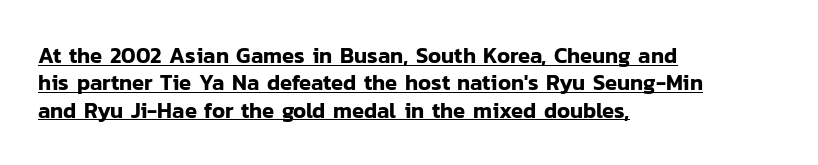
Horizontally, the lines are justified to the leading edge only. The letters stand straight up with perfectly vertical stems. Each line of the rendering has a horizontal stroke beneath the glyphs. The type is set solid horizontally, with unmodified tracking.
